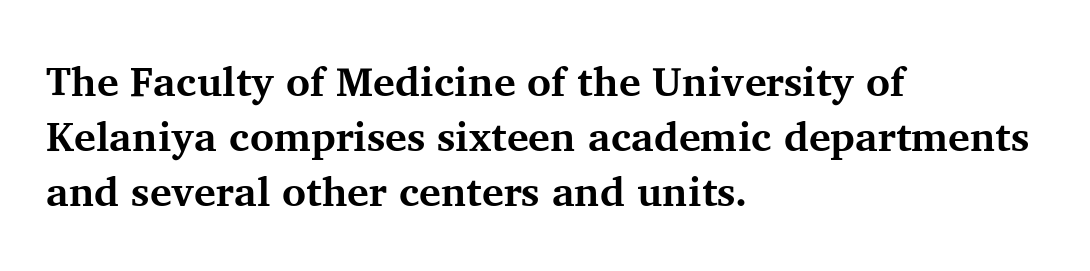
Q: Is the text bold? A: Yes.
Q: Is the text italic (slanted)? A: No, it is upright.
Q: Is the typeface a serif or a sans-serif typeface? A: Serif.
Q: Is the text underlined? A: No.
Q: How is the paragraph aligned? A: Left-aligned.
Q: Is the spacing between letters normal or unusually wide? A: Normal.
Q: Is the spacing between lines tight, normal or loose? A: Normal.
Q: Width (condensed, normal, or wide)? A: Normal.
Q: Stroke contrast? A: Medium.
Q: x-height? A: Medium.
Q: Monospaced? A: No.
